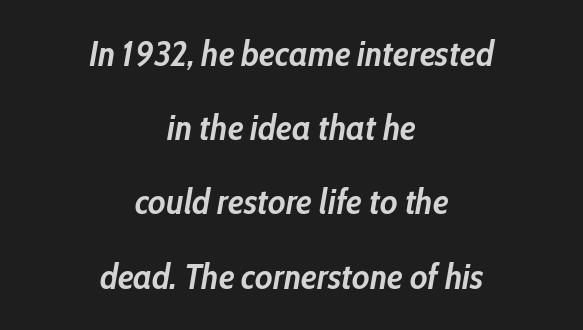
Q: Is the text bold? A: Yes.
Q: Is the text italic (slanted)? A: Yes, it leans right by about 10 degrees.
Q: Is the text underlined? A: No.
Q: How is the paragraph aligned? A: Centered.
Q: Is the spacing between letters normal or unusually wide? A: Normal.
Q: Is the spacing between lines tight, normal or loose? A: Loose.
Q: Width (condensed, normal, or wide)? A: Condensed.
Q: Stroke contrast? A: Low.
Q: x-height? A: Medium.
Q: Monospaced? A: No.
